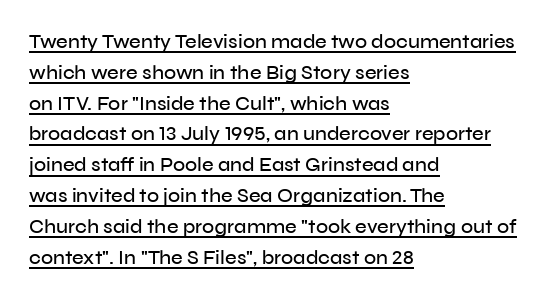
Line beginnings align vertically; line endings do not. Has an underline been added? It has. The designer left line spacing at the default. The letters stand upright; this is a roman face. Nothing unusual about the tracking: characters are spaced as the font intends.
